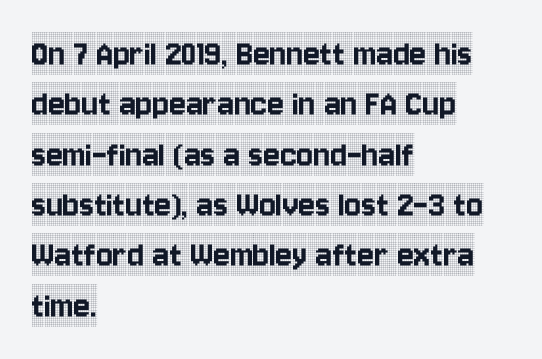
The image shows 39 px condensed serif type, upright; set left-aligned, normal line spacing (1.29x), normal letter spacing, not underlined; a large x-height.
